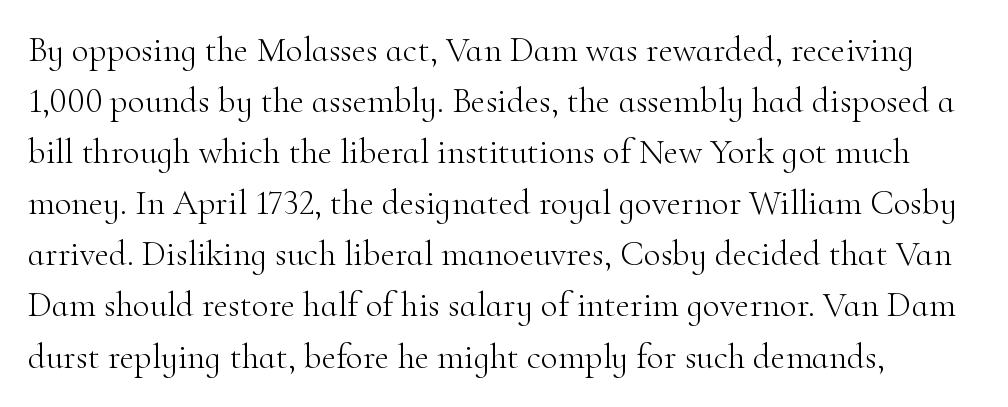
Q: Is the text bold? A: No.
Q: Is the text italic (slanted)? A: No, it is upright.
Q: Is the typeface a serif or a sans-serif typeface? A: Serif.
Q: Is the text underlined? A: No.
Q: How is the paragraph aligned? A: Left-aligned.
Q: Is the spacing between letters normal or unusually wide? A: Normal.
Q: Is the spacing between lines tight, normal or loose? A: Normal.
Q: Width (condensed, normal, or wide)? A: Normal.
Q: Stroke contrast? A: High.
Q: x-height? A: Small.
Q: Monospaced? A: No.
